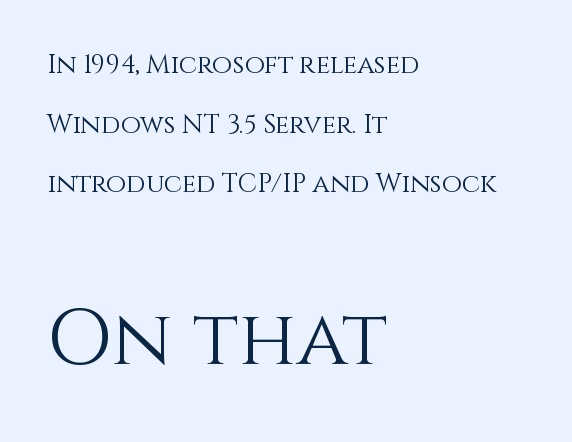
{"italic": "no", "bold": "no", "weight": "light", "width": "normal", "x_height": "large", "monospaced": "no", "underline": "no", "align": "left", "line_spacing": "loose", "line_spacing_ratio": 2.29, "letter_spacing": "normal", "letter_spacing_em": 0.0, "larger_block": "second", "size_ratio": 3.0, "glyph_px": 78}
